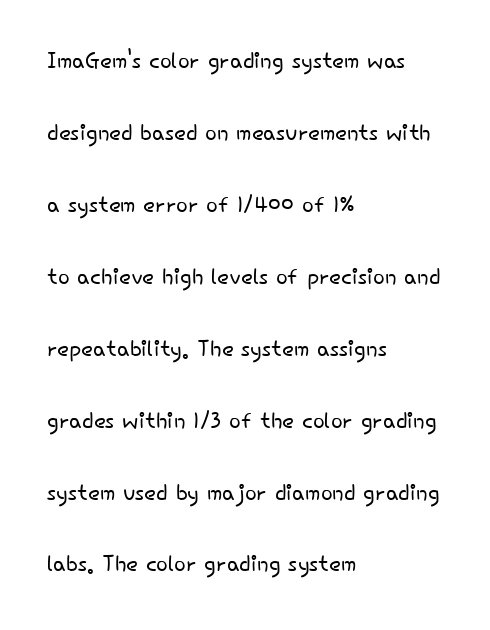
If you drew a ruler down the left edge, every line would touch it. Regarding leading, the lines here are spaced well apart. A clean baseline with only descenders dipping below it. The weight would be labelled regular, book, light, or lighter still.
